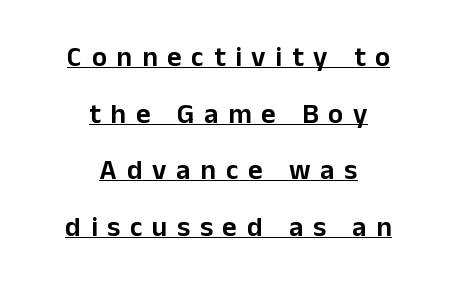
The image shows 28 px sans-serif type, upright; set centered, loose line spacing (2.02x), unusually wide letter spacing (+0.35 em), underlined; low stroke contrast and a medium x-height.
